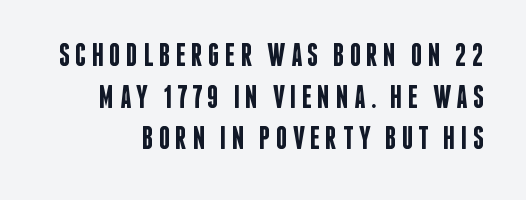
The rendering shows plain stroke endings on the letterforms — a sans-serif design. Every letter is mildly thick-stroked: semibold rather than bold. The lettering stays uniformly vertical, giving the passage a roman look. Check under the words: just untouched page. Is this a fixed-width face? No — the glyphs have proportional, varying widths.
